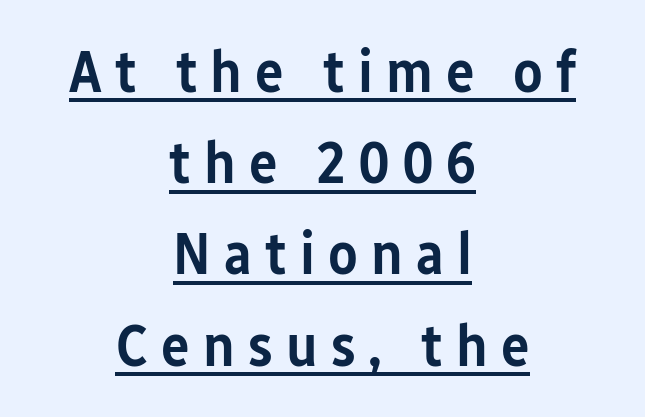
{"serif": "no", "italic": "no", "bold": "semi", "weight": "semibold", "width": "condensed", "stroke_contrast": "low", "x_height": "medium", "monospaced": "no", "underline": "yes", "align": "center", "line_spacing": "normal", "line_spacing_ratio": 1.52, "letter_spacing": "wide", "letter_spacing_em": 0.22, "glyph_px": 60}
